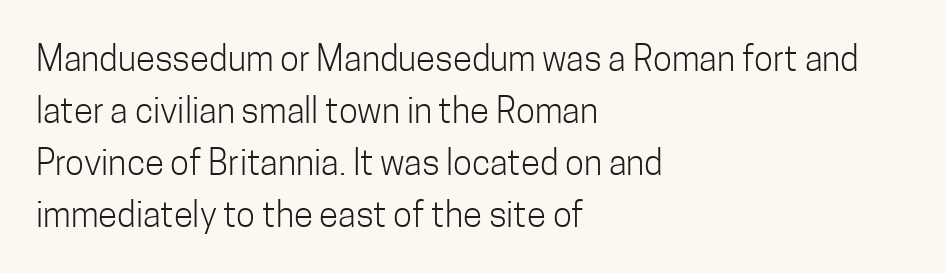
{"serif": "no", "italic": "no", "bold": "no", "weight": "light", "width": "condensed", "stroke_contrast": "low", "x_height": "medium", "monospaced": "no", "underline": "no", "align": "left", "line_spacing": "normal", "line_spacing_ratio": 1.49, "letter_spacing": "normal", "letter_spacing_em": 0.0, "glyph_px": 35}
